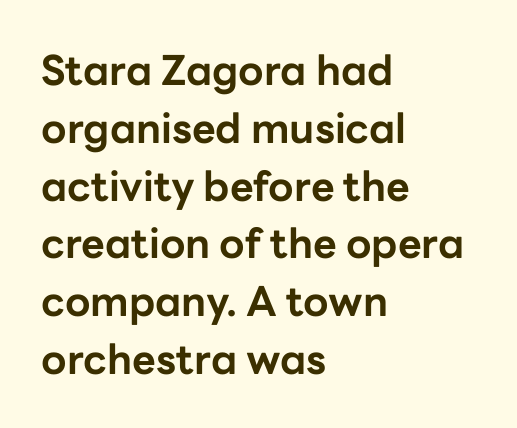
{"serif": "no", "italic": "no", "bold": "yes", "weight": "bold", "width": "normal", "stroke_contrast": "low", "x_height": "medium", "monospaced": "no", "underline": "no", "align": "left", "line_spacing": "normal", "line_spacing_ratio": 1.41, "letter_spacing": "normal", "letter_spacing_em": 0.0, "glyph_px": 41}
